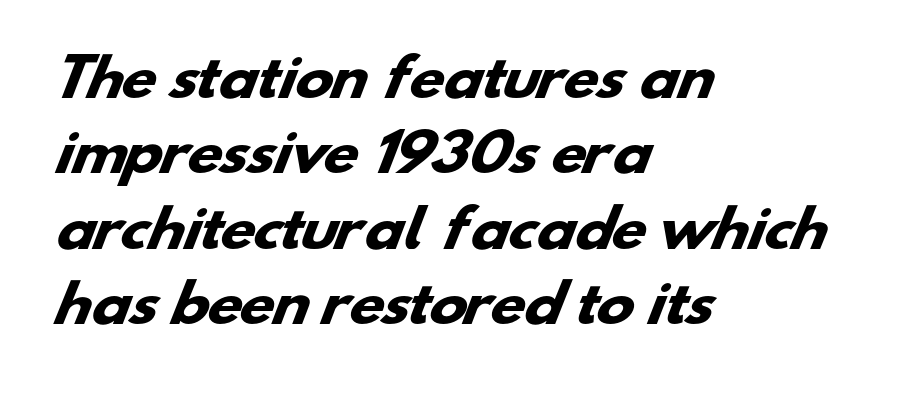
Q: Is the text bold? A: Yes.
Q: Is the typeface a serif or a sans-serif typeface? A: Sans-serif.
Q: Is the text underlined? A: No.
Q: How is the paragraph aligned? A: Left-aligned.
Q: Is the spacing between letters normal or unusually wide? A: Normal.
Q: Is the spacing between lines tight, normal or loose? A: Normal.
Q: Width (condensed, normal, or wide)? A: Wide.
Q: Stroke contrast? A: Low.
Q: x-height? A: Small.
Q: Monospaced? A: No.
